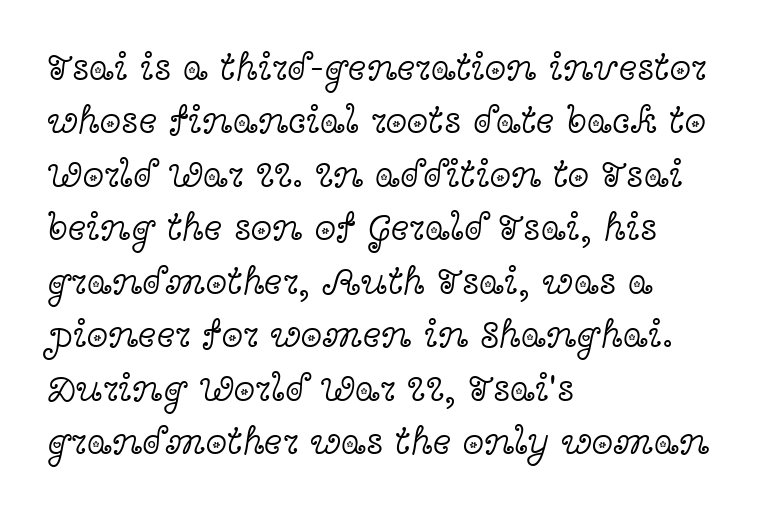
{"serif": "yes", "bold": "no", "weight": "light", "width": "wide", "x_height": "medium", "monospaced": "no", "underline": "no", "align": "left", "line_spacing": "normal", "line_spacing_ratio": 1.37, "letter_spacing": "normal", "letter_spacing_em": 0.0, "glyph_px": 39}
